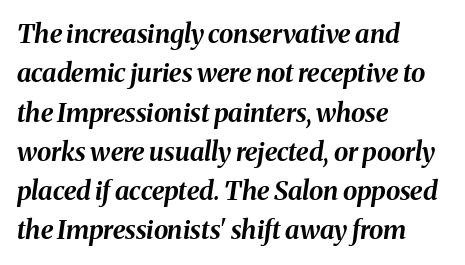
{"italic": "yes", "lean": "right", "slant_degrees": 8, "bold": "yes", "underline": "no", "align": "left", "line_spacing": "normal", "line_spacing_ratio": 1.51, "letter_spacing": "normal", "letter_spacing_em": 0.0, "glyph_px": 26}
